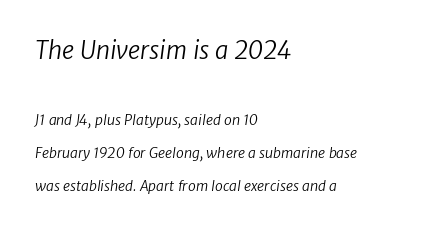
{"bold": "no", "underline": "no", "align": "left", "line_spacing": "loose", "line_spacing_ratio": 2.36, "letter_spacing": "normal", "letter_spacing_em": 0.0, "larger_block": "first", "size_ratio": 1.71, "glyph_px": 24}
